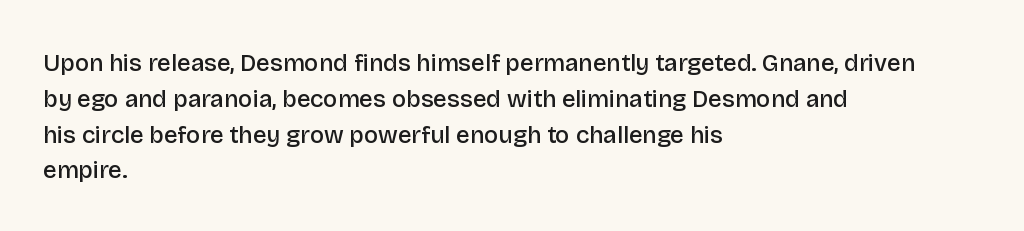
{"italic": "no", "bold": "semi", "underline": "no", "align": "left", "line_spacing": "normal", "line_spacing_ratio": 1.49, "letter_spacing": "normal", "letter_spacing_em": 0.0, "glyph_px": 24}
